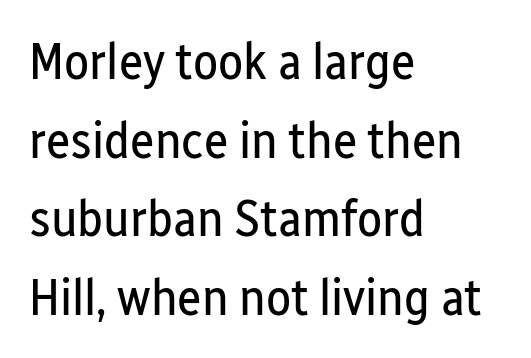
{"serif": "no", "italic": "no", "bold": "no", "weight": "regular", "width": "condensed", "stroke_contrast": "low", "x_height": "medium", "monospaced": "no", "underline": "no", "align": "left", "line_spacing": "normal", "line_spacing_ratio": 1.51, "letter_spacing": "normal", "letter_spacing_em": 0.0, "glyph_px": 52}
